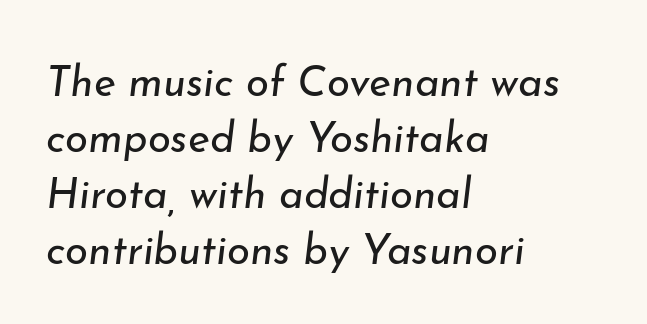
Q: Is the text bold? A: No.
Q: Is the text italic (slanted)? A: Yes, it leans right by about 7 degrees.
Q: Is the text underlined? A: No.
Q: How is the paragraph aligned? A: Left-aligned.
Q: Is the spacing between letters normal or unusually wide? A: Normal.
Q: Is the spacing between lines tight, normal or loose? A: Normal.
Q: Width (condensed, normal, or wide)? A: Normal.
Q: Stroke contrast? A: Low.
Q: x-height? A: Small.
Q: Monospaced? A: No.
